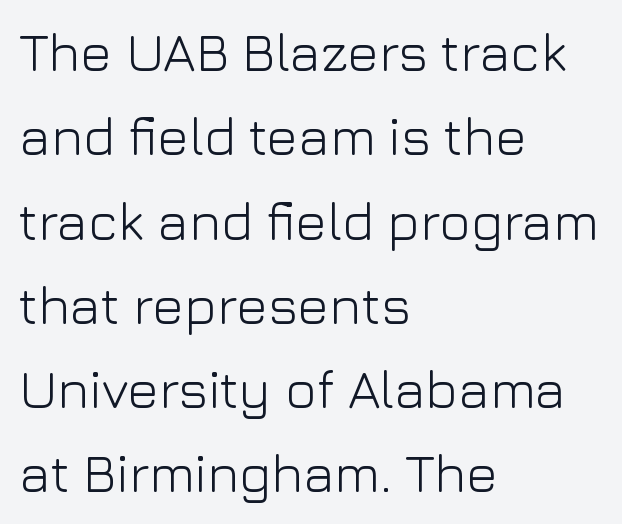
The image shows 53 px light sans-serif type, upright; set left-aligned, normal line spacing (1.59x), normal letter spacing, not underlined; low stroke contrast and a medium x-height.
